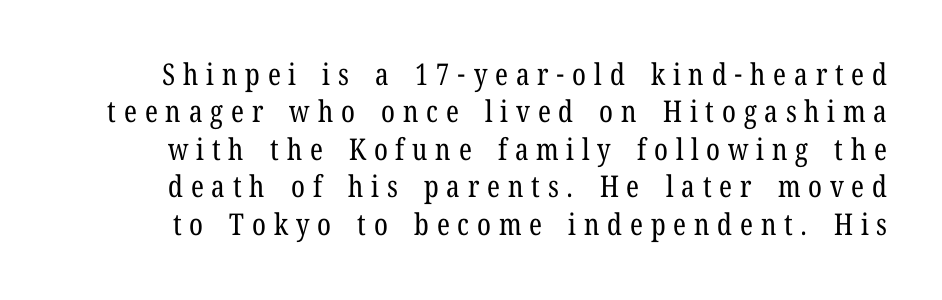
The image shows 30 px regular-weight, condensed serif type, upright; set normal line spacing (1.25x), unusually wide letter spacing (+0.26 em), not underlined; low stroke contrast and a medium x-height.
